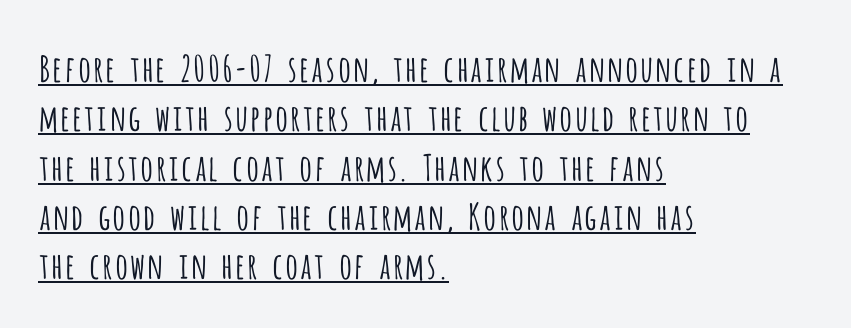
Q: Is the text bold? A: No.
Q: Is the text italic (slanted)? A: No, it is upright.
Q: Is the typeface a serif or a sans-serif typeface? A: Sans-serif.
Q: Is the text underlined? A: Yes.
Q: How is the paragraph aligned? A: Left-aligned.
Q: Is the spacing between letters normal or unusually wide? A: Normal.
Q: Is the spacing between lines tight, normal or loose? A: Normal.
Q: Width (condensed, normal, or wide)? A: Condensed.
Q: Stroke contrast? A: Low.
Q: x-height? A: Large.
Q: Monospaced? A: No.
